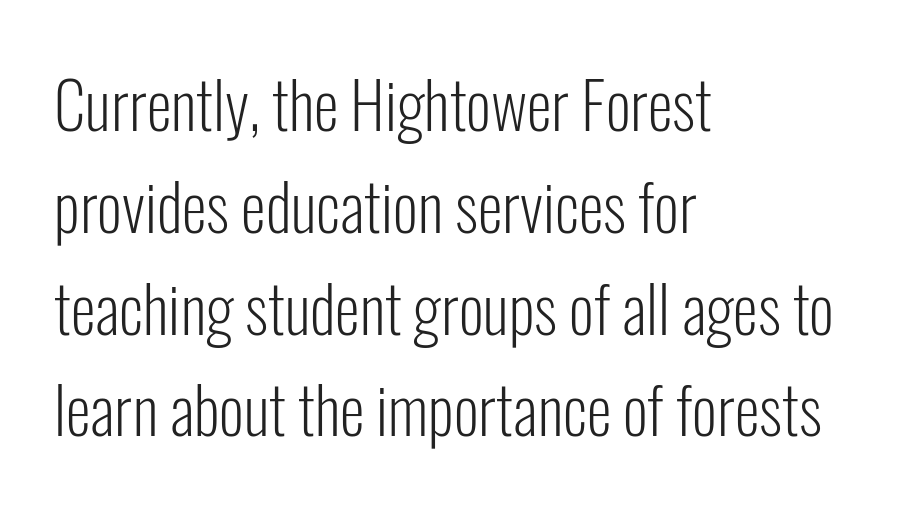
Q: Is the text bold? A: No.
Q: Is the text italic (slanted)? A: No, it is upright.
Q: Is the typeface a serif or a sans-serif typeface? A: Sans-serif.
Q: Is the text underlined? A: No.
Q: How is the paragraph aligned? A: Left-aligned.
Q: Is the spacing between letters normal or unusually wide? A: Normal.
Q: Is the spacing between lines tight, normal or loose? A: Normal.
Q: Width (condensed, normal, or wide)? A: Condensed.
Q: Stroke contrast? A: Low.
Q: x-height? A: Medium.
Q: Monospaced? A: No.
